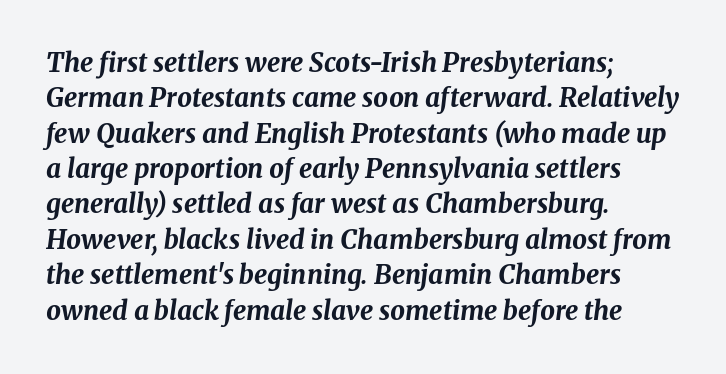
{"italic": "yes", "lean": "right", "slant_degrees": 8, "bold": "yes", "underline": "no", "align": "left", "line_spacing": "normal", "line_spacing_ratio": 1.36, "letter_spacing": "normal", "letter_spacing_em": 0.0, "glyph_px": 26}
